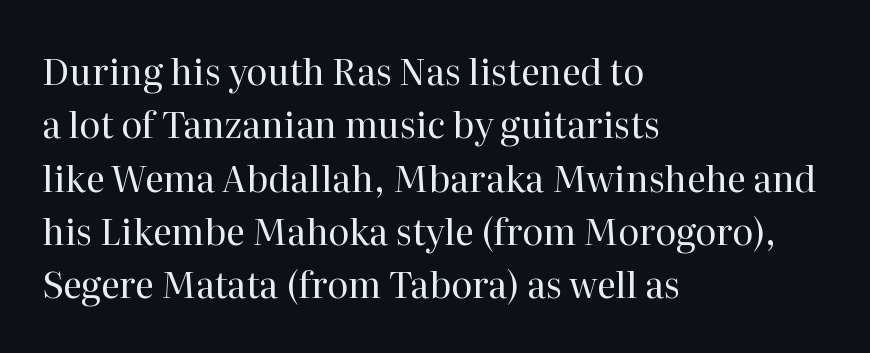
The rows are spaced the way most documents space them. Leftover space on each line is placed entirely after the last word. Do the characters align in a grid? No, the font is proportional. Letterform terminals end in serifs throughout the passage. A bare baseline throughout the passage.
